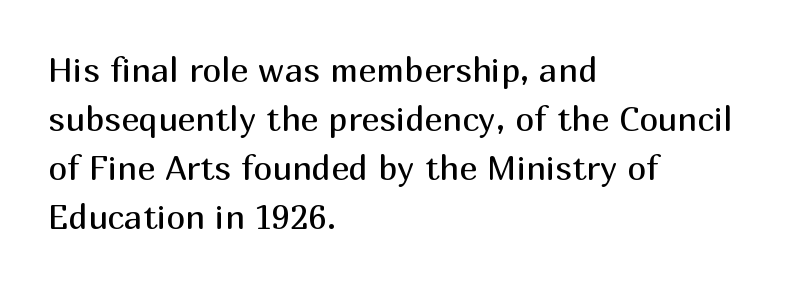
{"serif": "no", "italic": "no", "bold": "no", "weight": "regular", "width": "normal", "stroke_contrast": "medium", "x_height": "medium", "monospaced": "no", "underline": "no", "align": "left", "line_spacing": "normal", "line_spacing_ratio": 1.44, "letter_spacing": "normal", "letter_spacing_em": 0.0, "glyph_px": 34}
